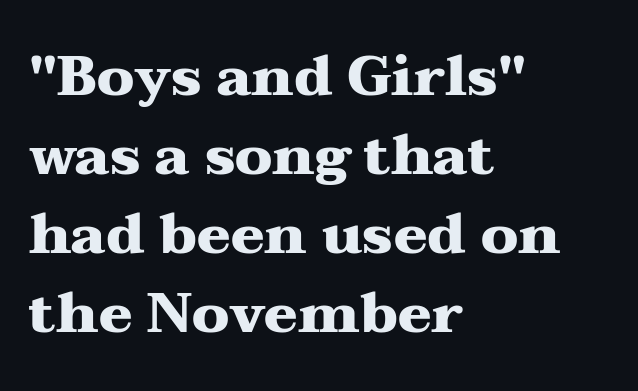
Q: Is the text bold? A: Yes.
Q: Is the text italic (slanted)? A: No, it is upright.
Q: Is the typeface a serif or a sans-serif typeface? A: Serif.
Q: Is the text underlined? A: No.
Q: How is the paragraph aligned? A: Left-aligned.
Q: Is the spacing between letters normal or unusually wide? A: Normal.
Q: Is the spacing between lines tight, normal or loose? A: Normal.
Q: Width (condensed, normal, or wide)? A: Wide.
Q: Stroke contrast? A: Medium.
Q: x-height? A: Medium.
Q: Monospaced? A: No.
